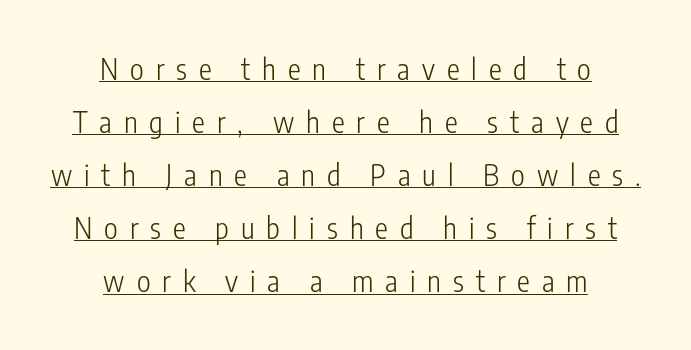
Short and long lines alike share a common midpoint. Check the space under the baseline: a stroke is drawn there. Weight: not bold — regular or lighter. Is the letter spacing exaggerated? Yes — the characters are pushed far apart.
